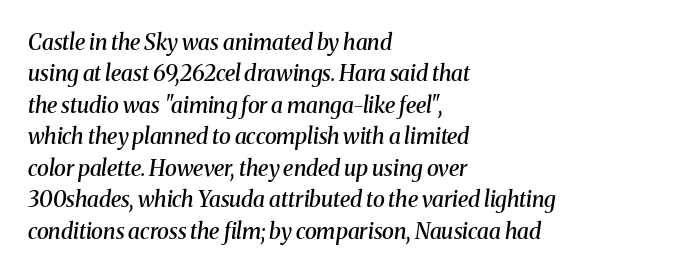
{"italic": "yes", "lean": "right", "slant_degrees": 8, "bold": "semi", "underline": "no", "align": "left", "line_spacing": "normal", "line_spacing_ratio": 1.43, "letter_spacing": "normal", "letter_spacing_em": 0.0, "glyph_px": 22}
